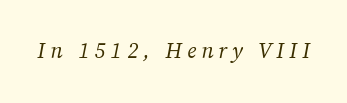
{"italic": "yes", "lean": "right", "slant_degrees": 12, "bold": "no", "underline": "no", "letter_spacing": "wide", "letter_spacing_em": 0.23, "glyph_px": 22}
